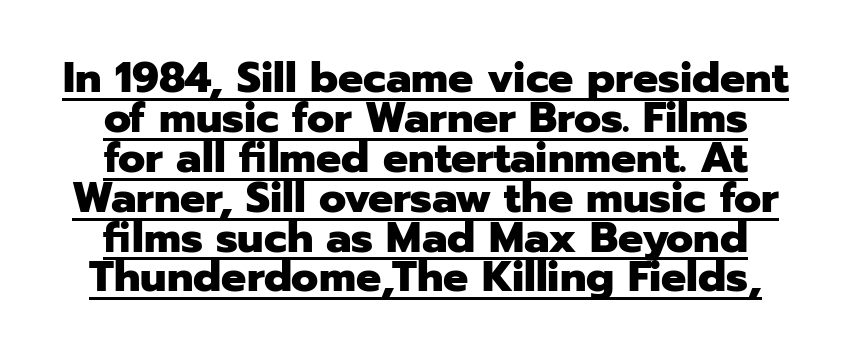
{"serif": "no", "italic": "no", "bold": "yes", "weight": "heavy", "width": "normal", "stroke_contrast": "low", "x_height": "medium", "monospaced": "no", "underline": "yes", "align": "center", "line_spacing": "tight", "line_spacing_ratio": 0.95, "letter_spacing": "normal", "letter_spacing_em": 0.0, "glyph_px": 42}
